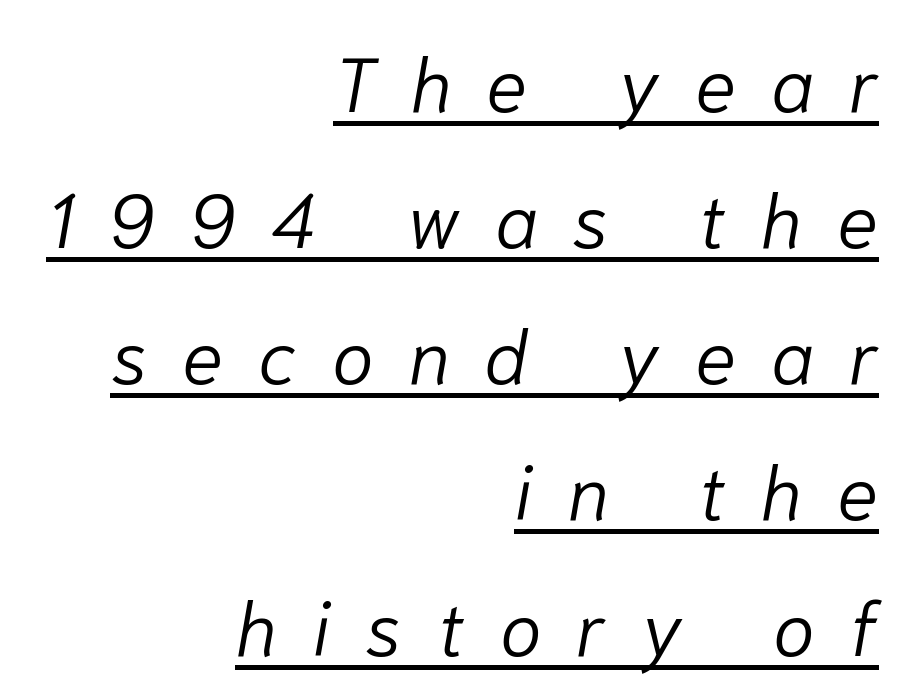
Q: Is the text bold? A: No.
Q: Is the text italic (slanted)? A: Yes, it leans right by about 10 degrees.
Q: Is the text underlined? A: Yes.
Q: How is the paragraph aligned? A: Right-aligned.
Q: Is the spacing between letters normal or unusually wide? A: Unusually wide.
Q: Width (condensed, normal, or wide)? A: Normal.
Q: Stroke contrast? A: Low.
Q: x-height? A: Medium.
Q: Monospaced? A: No.
